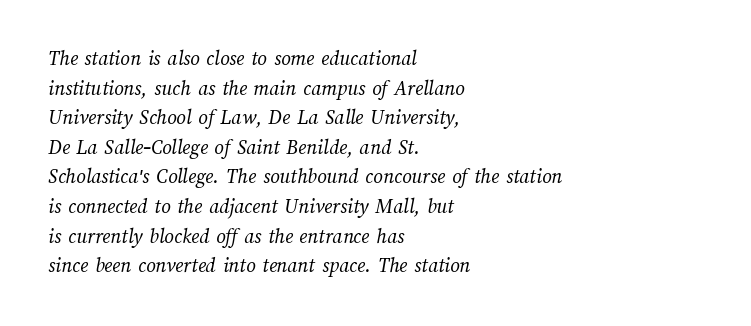
The image shows 21 px text type; set left-aligned, normal line spacing (1.41x), normal letter spacing, not underlined.
